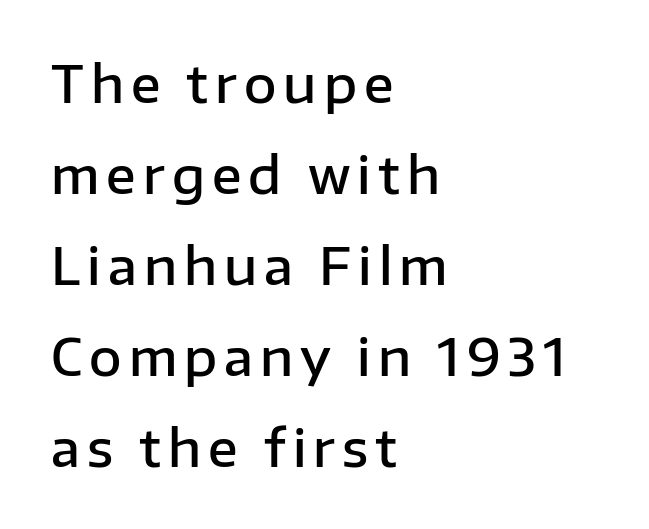
Q: Is the text bold? A: Semi-bold.
Q: Is the text italic (slanted)? A: No, it is upright.
Q: Is the typeface a serif or a sans-serif typeface? A: Sans-serif.
Q: Is the text underlined? A: No.
Q: How is the paragraph aligned? A: Left-aligned.
Q: Width (condensed, normal, or wide)? A: Normal.
Q: Stroke contrast? A: Low.
Q: x-height? A: Medium.
Q: Monospaced? A: No.
